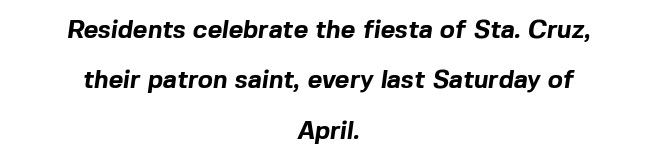
Default kerning and tracking; the words read as compact shapes. Neither beginnings nor endings align; midpoints do. Chunky letters — that's bold for sure. Any mark beneath the type? The region is blank.
